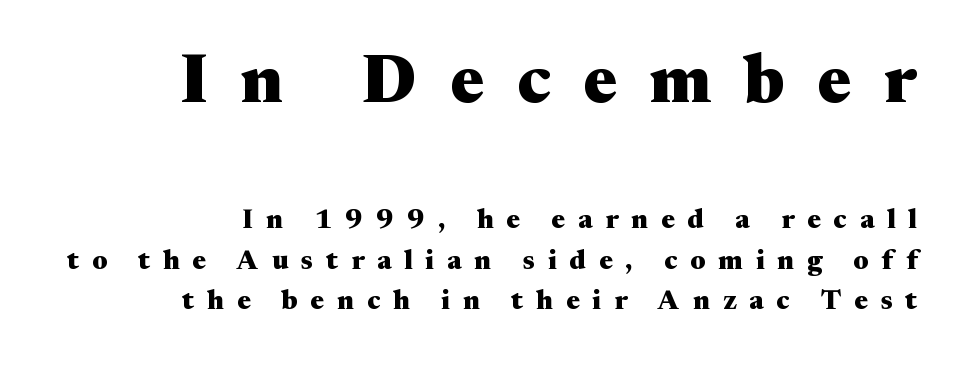
The image shows 68 px heavy, wide serif type, upright; set right-aligned, normal line spacing (1.5x), unusually wide letter spacing (+0.48 em), not underlined; the first (top) block is 2.52x larger; medium stroke contrast and a medium x-height.
